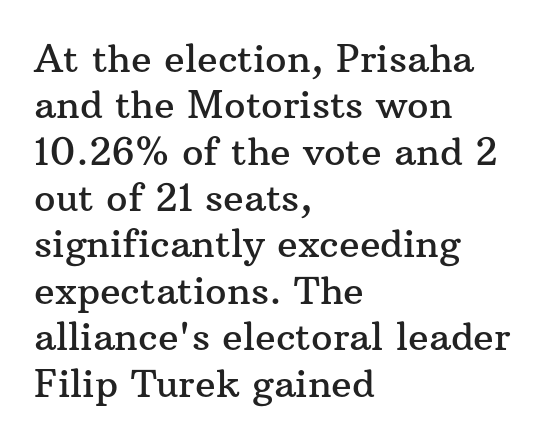
Q: Is the text italic (slanted)? A: No, it is upright.
Q: Is the typeface a serif or a sans-serif typeface? A: Serif.
Q: Is the text underlined? A: No.
Q: How is the paragraph aligned? A: Left-aligned.
Q: Is the spacing between letters normal or unusually wide? A: Normal.
Q: Width (condensed, normal, or wide)? A: Normal.
Q: Stroke contrast? A: Medium.
Q: x-height? A: Medium.
Q: Monospaced? A: No.
